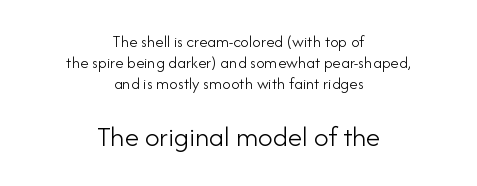
{"serif": "no", "italic": "no", "bold": "no", "weight": "light", "width": "normal", "stroke_contrast": "low", "x_height": "small", "monospaced": "no", "underline": "no", "align": "center", "line_spacing": "normal", "line_spacing_ratio": 1.25, "letter_spacing": "normal", "letter_spacing_em": 0.0, "larger_block": "second", "size_ratio": 1.71, "glyph_px": 29}
